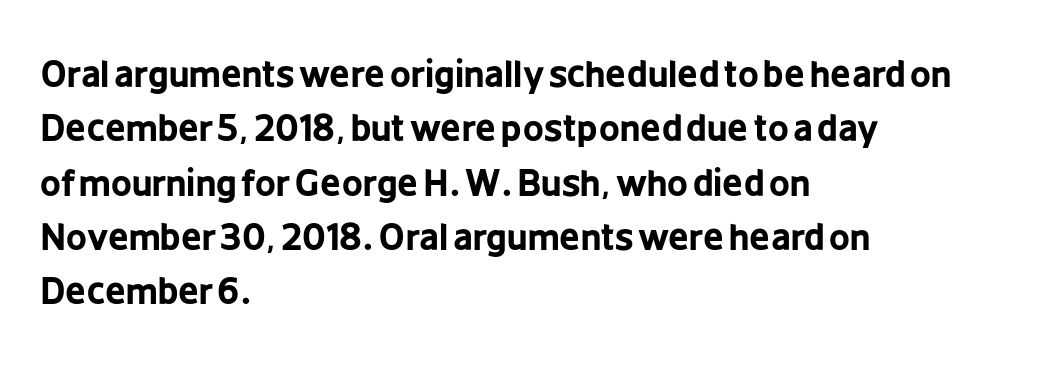
Tracking here is standard; glyphs follow each other at the usual distance. You could not count columns in this text — the font is proportionally spaced. The compositor pushed each line to the left boundary. Vertical strokes here are truly vertical. How would I describe the line gaps? Plain and ordinary.
